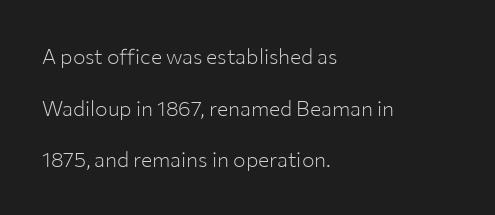
The image shows 21 px text type, upright; set left-aligned, loose line spacing (2.46x), normal letter spacing, not underlined.
